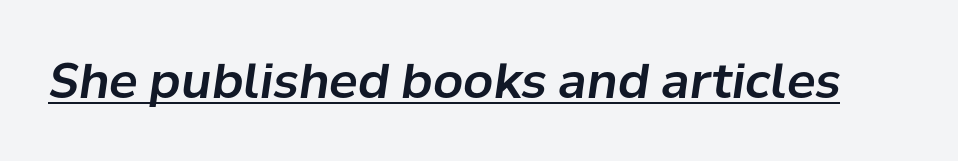
The font's italic variant was chosen for this text. Proportional: the letters do not fall into vertical columns. Glyph-to-glyph distance matches everyday printed text. Decoration check: the copy is underlined.
